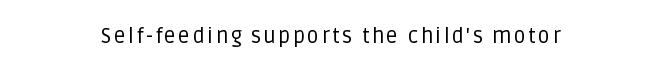
Reading down the block, each line starts at a different indent, mirrored at its end. Every stem runs plumb, perpendicular to the baseline. Underlining? Definitely not there. Ink coverage per letter is moderate at most.
